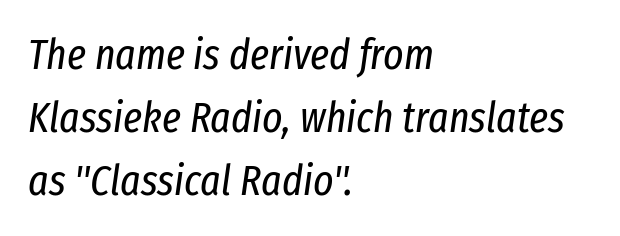
Q: Is the text bold? A: No.
Q: Is the text italic (slanted)? A: Yes, it leans right by about 8 degrees.
Q: Is the text underlined? A: No.
Q: How is the paragraph aligned? A: Left-aligned.
Q: Is the spacing between letters normal or unusually wide? A: Normal.
Q: Is the spacing between lines tight, normal or loose? A: Normal.
Q: Width (condensed, normal, or wide)? A: Condensed.
Q: Stroke contrast? A: Low.
Q: x-height? A: Medium.
Q: Monospaced? A: No.
